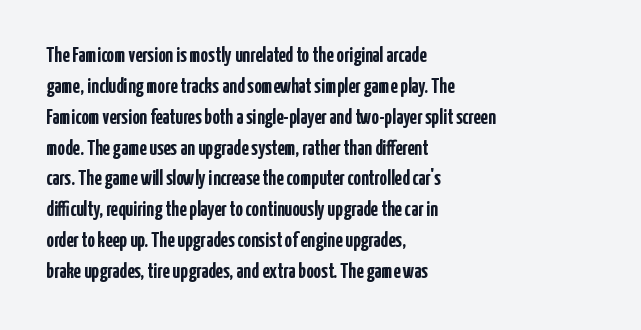
{"italic": "no", "bold": "yes", "underline": "no", "align": "left", "line_spacing": "normal", "line_spacing_ratio": 1.47, "letter_spacing": "normal", "letter_spacing_em": 0.0, "glyph_px": 21}
